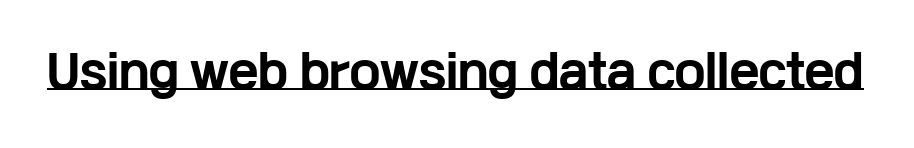
Q: Is the text bold? A: Yes.
Q: Is the text italic (slanted)? A: No, it is upright.
Q: Is the typeface a serif or a sans-serif typeface? A: Sans-serif.
Q: Is the text underlined? A: Yes.
Q: Is the spacing between letters normal or unusually wide? A: Normal.
Q: Width (condensed, normal, or wide)? A: Wide.
Q: Stroke contrast? A: Low.
Q: x-height? A: Medium.
Q: Monospaced? A: No.
